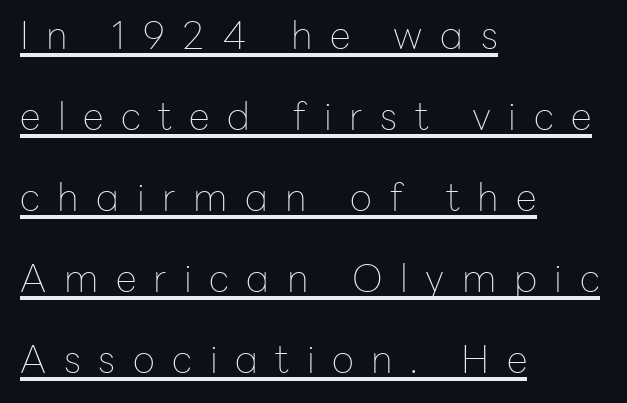
Q: Is the text bold? A: No.
Q: Is the text italic (slanted)? A: No, it is upright.
Q: Is the typeface a serif or a sans-serif typeface? A: Sans-serif.
Q: Is the text underlined? A: Yes.
Q: How is the paragraph aligned? A: Left-aligned.
Q: Is the spacing between letters normal or unusually wide? A: Unusually wide.
Q: Is the spacing between lines tight, normal or loose? A: Loose.
Q: Width (condensed, normal, or wide)? A: Normal.
Q: Stroke contrast? A: Low.
Q: x-height? A: Medium.
Q: Monospaced? A: No.
